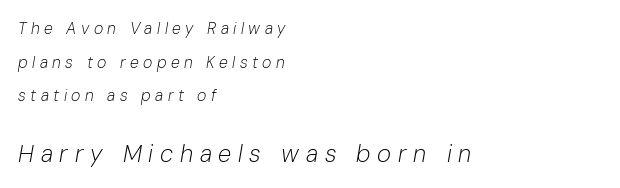
The image shows 24 px text type, italic (leaning right); set left-aligned, loose line spacing (2.1x), unusually wide letter spacing (+0.28 em), not underlined; the second (bottom) block is 1.5x larger.
